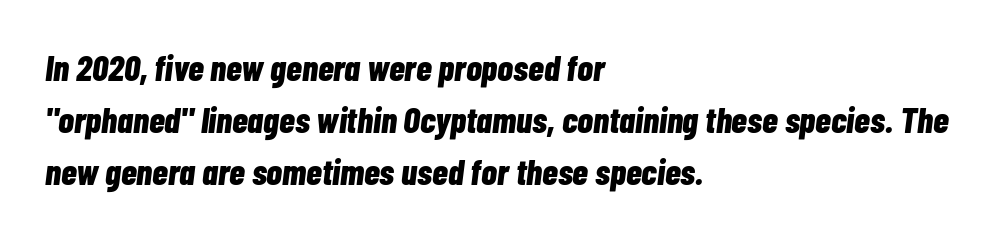
The image shows 36 px bold, condensed type, italic (leaning right); set left-aligned, normal line spacing (1.44x), normal letter spacing, not underlined; low stroke contrast and a medium x-height.
